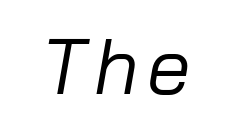
The image shows 78 px regular-weight type, italic (leaning right); set centered, not underlined; low stroke contrast and a medium x-height.
